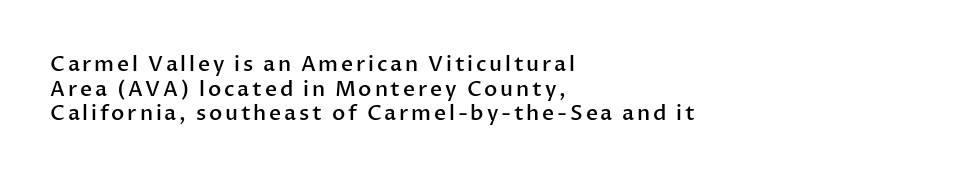
Italic? Not at all — the glyphs are vertical. Letters rest on an invisible, unmarked baseline. Teacher's note: observe the even left margin — that is flush-left alignment. Is the type bold? Partly — it's a semibold, heavier than regular but not fully bold.
